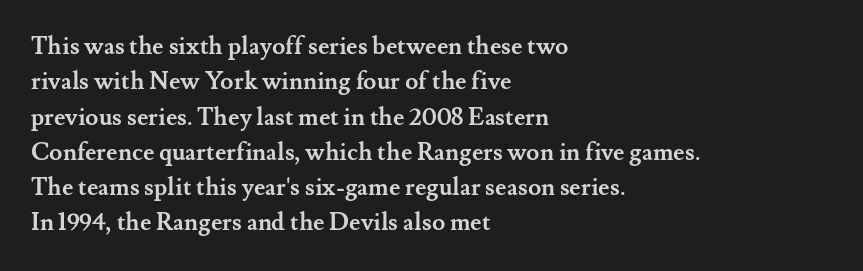
{"italic": "no", "bold": "yes", "underline": "no", "align": "left", "line_spacing": "normal", "line_spacing_ratio": 1.47, "letter_spacing": "normal", "letter_spacing_em": 0.0, "glyph_px": 24}
